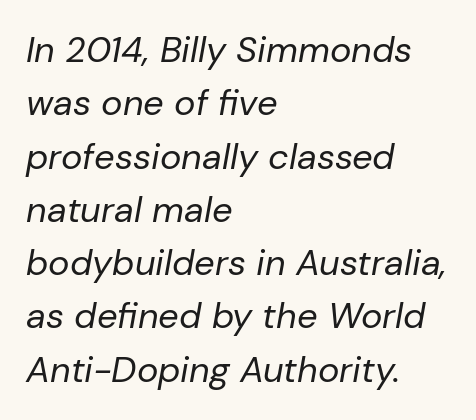
{"italic": "yes", "lean": "right", "slant_degrees": 10, "bold": "no", "weight": "regular", "width": "normal", "stroke_contrast": "low", "x_height": "medium", "monospaced": "no", "underline": "no", "align": "left", "line_spacing": "normal", "line_spacing_ratio": 1.48, "letter_spacing": "normal", "letter_spacing_em": 0.0, "glyph_px": 36}
